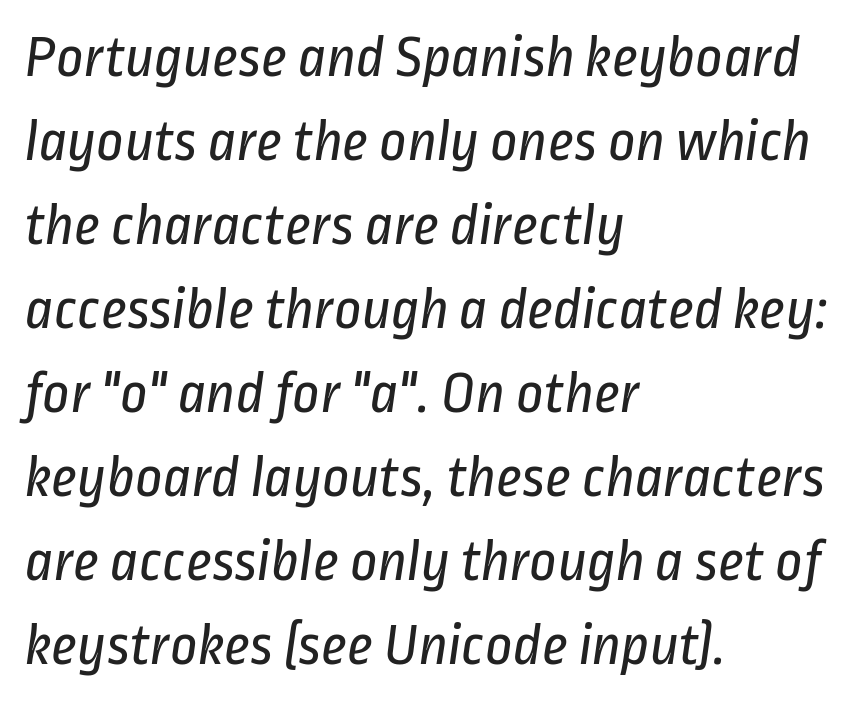
{"serif": "no", "bold": "no", "weight": "regular", "width": "condensed", "stroke_contrast": "low", "x_height": "medium", "monospaced": "no", "underline": "no", "align": "left", "line_spacing": "normal", "line_spacing_ratio": 1.4, "letter_spacing": "normal", "letter_spacing_em": 0.0, "glyph_px": 60}
